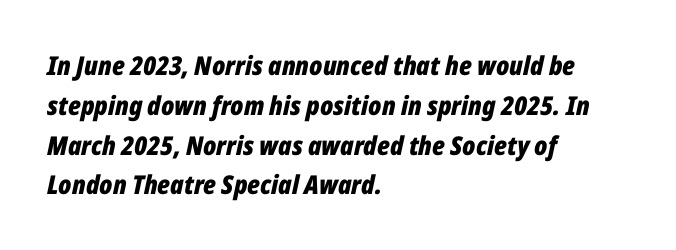
The image shows 26 px bold type, italic (leaning right); set left-aligned, normal line spacing (1.53x), normal letter spacing, not underlined.
